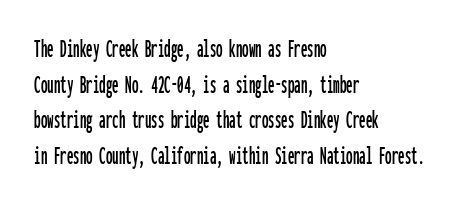
The image shows 26 px text type, upright; set left-aligned, normal line spacing (1.37x), normal letter spacing, not underlined.
